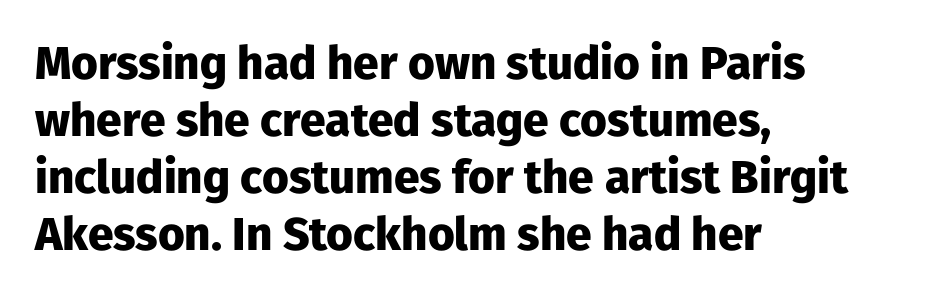
The image shows 46 px heavy sans-serif type, upright; set left-aligned, line spacing 1.24x, normal letter spacing, not underlined; low stroke contrast and a medium x-height.
